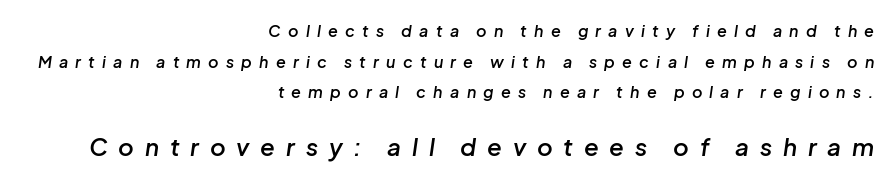
Regarding leading, the lines here are spaced well apart. A clean baseline with only descenders dipping below it. The tracking reads as deliberately expanded to a designer's eye. There's an unmistakable incline to the writing here.
